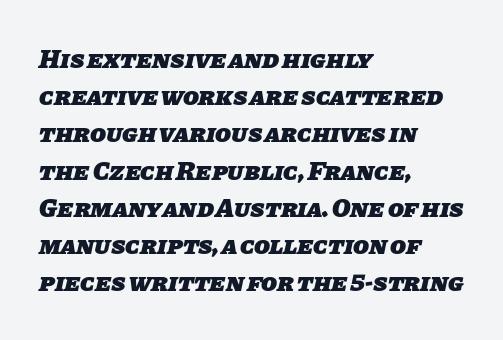
The image shows 26 px bold type; set left-aligned, normal line spacing (1.43x), normal letter spacing, not underlined.
